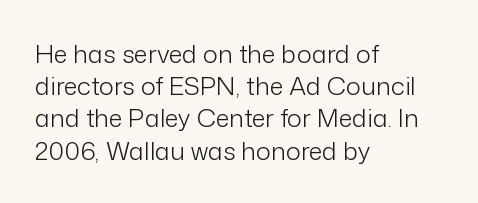
These lines keep a tight, regular rhythm from letter to letter. This sample is left-justified, so line endings fall wherever the words run out. The space between consecutive lines is moderate. Do the letters lean? They stand straight. The passage shown is not underscored anywhere. Stems and bowls with no extra thickness — not bold.
